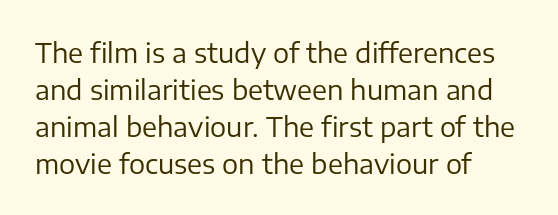
Reading down the block, your eye returns to a fixed left position each line. Tall strokes in this sample are plumb rather than angled. The rendering uses a moderate line-height, typical for paragraphs. This is not heavy type; no bold has been used. Any mark beneath the type? The region is blank. Each word holds together tightly as a unit, with standard inter-letter gaps.
